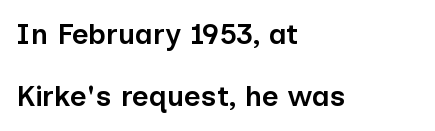
{"serif": "no", "italic": "no", "bold": "semi", "weight": "semibold", "width": "normal", "stroke_contrast": "low", "x_height": "medium", "monospaced": "no", "underline": "no", "align": "left", "line_spacing": "loose", "line_spacing_ratio": 2.15, "letter_spacing": "normal", "letter_spacing_em": 0.0, "glyph_px": 29}
